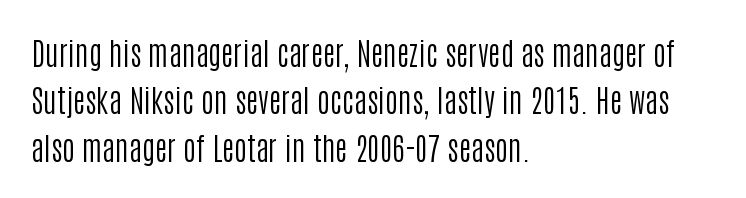
{"serif": "no", "italic": "no", "bold": "no", "weight": "regular", "width": "condensed", "stroke_contrast": "low", "x_height": "large", "monospaced": "no", "underline": "no", "align": "left", "line_spacing": "normal", "line_spacing_ratio": 1.53, "letter_spacing": "normal", "letter_spacing_em": 0.0, "glyph_px": 31}
